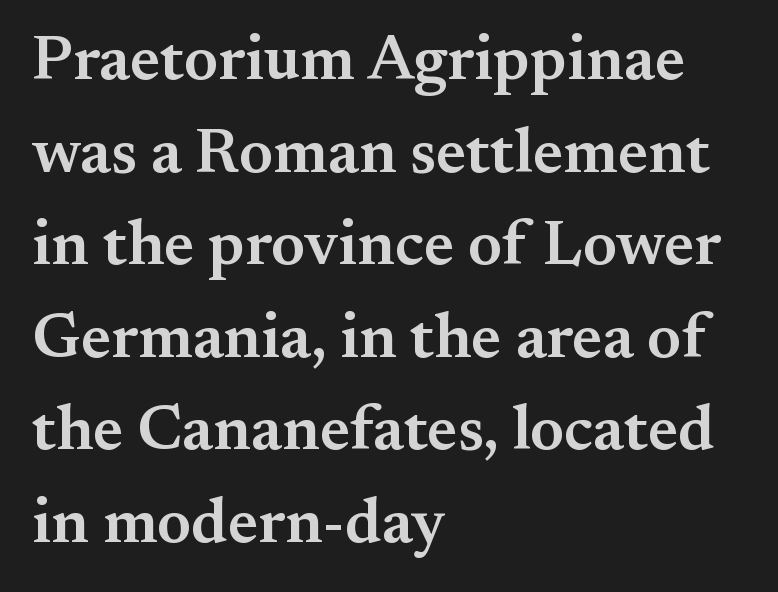
{"serif": "yes", "italic": "no", "bold": "semi", "weight": "semibold", "width": "normal", "stroke_contrast": "medium", "x_height": "small", "monospaced": "no", "underline": "no", "align": "left", "line_spacing": "normal", "line_spacing_ratio": 1.47, "letter_spacing": "normal", "letter_spacing_em": 0.0, "glyph_px": 63}
